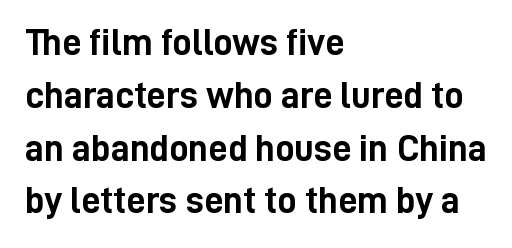
This sample is left-justified, so line endings fall wherever the words run out. Nobody touched the tracking dial on this one. I'd describe the lettering as bold — thick and assertive. Style check: upright. Note the varied advance widths — an 'i' is clearly narrower than an 'm'. The lines sit at an ordinary, default distance from one another.
